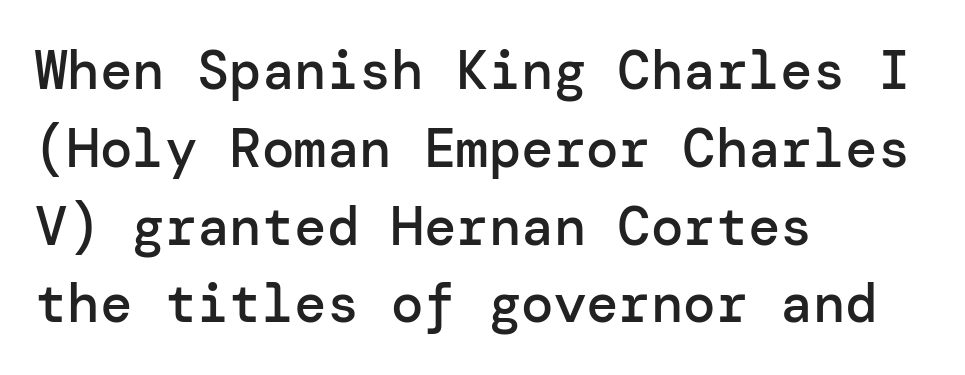
Q: Is the text bold? A: Semi-bold.
Q: Is the text italic (slanted)? A: No, it is upright.
Q: Is the typeface a serif or a sans-serif typeface? A: Sans-serif.
Q: Is the text underlined? A: No.
Q: How is the paragraph aligned? A: Left-aligned.
Q: Is the spacing between letters normal or unusually wide? A: Normal.
Q: Is the spacing between lines tight, normal or loose? A: Normal.
Q: Width (condensed, normal, or wide)? A: Normal.
Q: Stroke contrast? A: Low.
Q: x-height? A: Medium.
